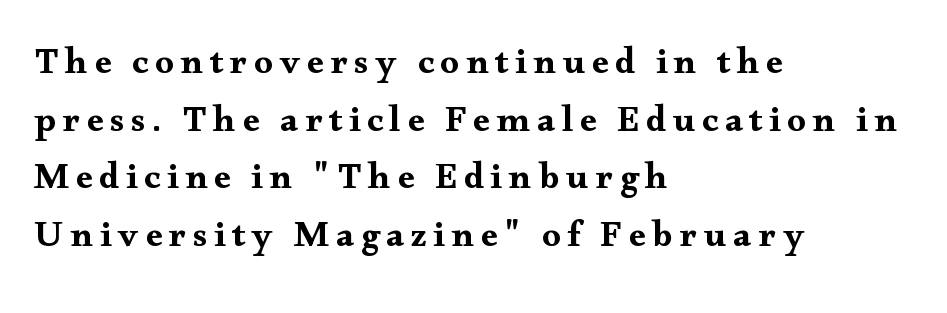
Serifs: yes, visible at the terminals of the letterforms. The leading is moderate, giving the passage an even texture. No word sits above an underline. This is the regular roman posture of the typeface. Is this a fixed-width face? No — the glyphs have proportional, varying widths.
